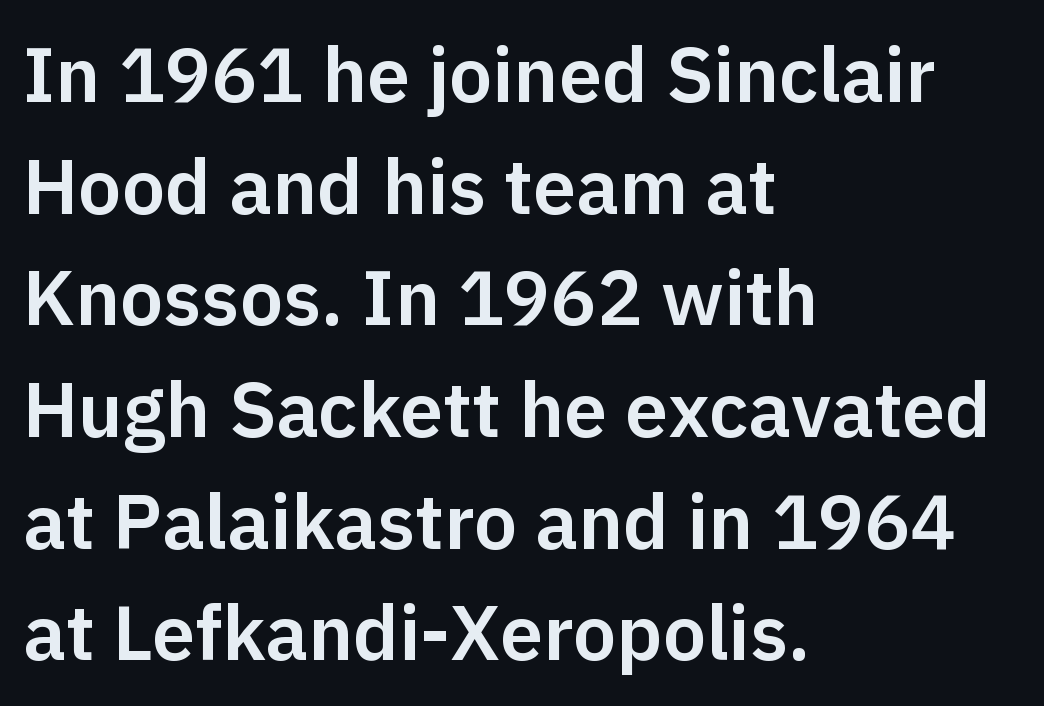
{"serif": "no", "italic": "no", "width": "normal", "stroke_contrast": "low", "x_height": "medium", "monospaced": "no", "underline": "no", "align": "left", "line_spacing": "normal", "line_spacing_ratio": 1.45, "letter_spacing": "normal", "letter_spacing_em": 0.0, "glyph_px": 77}
